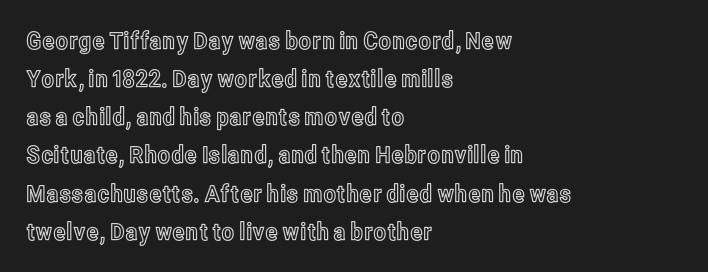
The image shows 24 px text type, upright; set left-aligned, normal line spacing (1.59x), normal letter spacing, not underlined.
